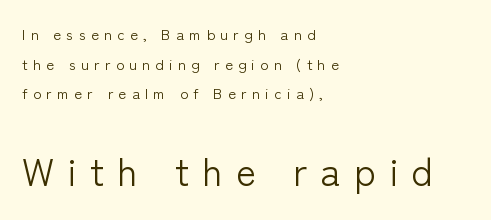
On a weight scale, this lands at 450 or below. Size contrast runs from small at the top to large at the bottom. Character widths vary here, with narrow letters taking less room than wide ones. This block would shrink considerably if given ordinary leading; it's expanded now.
